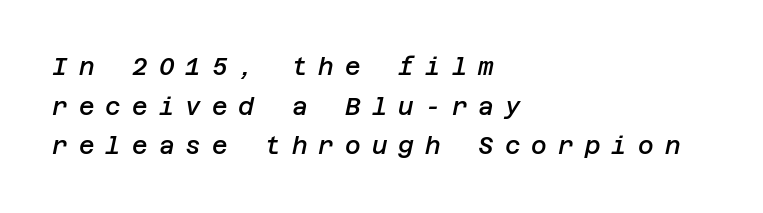
The image shows 24 px text type, italic (leaning right); set left-aligned, normal line spacing (1.65x), unusually wide letter spacing (+0.46 em), not underlined.
